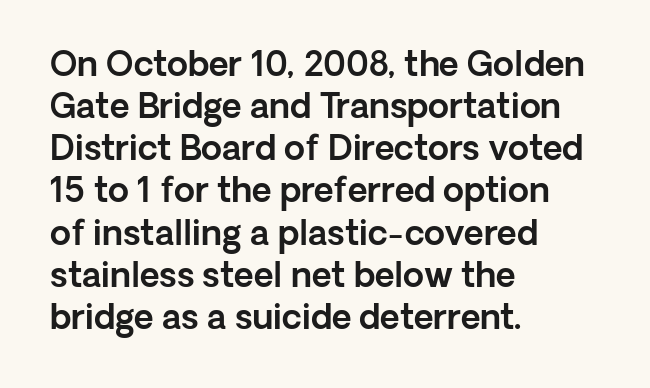
Q: Is the text italic (slanted)? A: No, it is upright.
Q: Is the typeface a serif or a sans-serif typeface? A: Sans-serif.
Q: Is the text underlined? A: No.
Q: How is the paragraph aligned? A: Left-aligned.
Q: Is the spacing between letters normal or unusually wide? A: Normal.
Q: Width (condensed, normal, or wide)? A: Normal.
Q: x-height? A: Medium.
Q: Monospaced? A: No.
